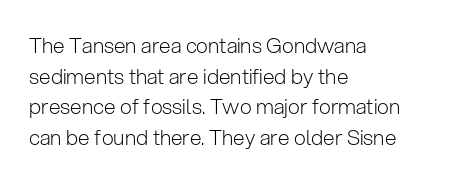
The image shows 21 px text type, upright; set left-aligned, normal line spacing (1.46x), normal letter spacing, not underlined.
